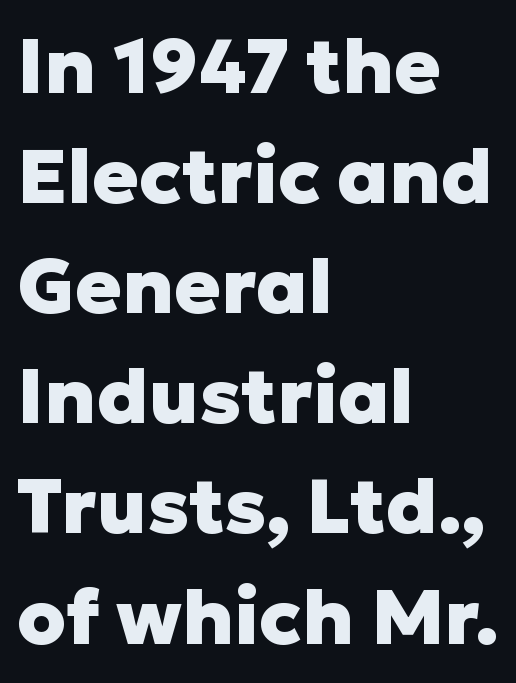
{"serif": "no", "italic": "no", "bold": "yes", "weight": "heavy", "width": "normal", "stroke_contrast": "low", "x_height": "medium", "monospaced": "no", "underline": "no", "align": "left", "line_spacing": "normal", "line_spacing_ratio": 1.43, "letter_spacing": "normal", "letter_spacing_em": 0.0, "glyph_px": 77}
